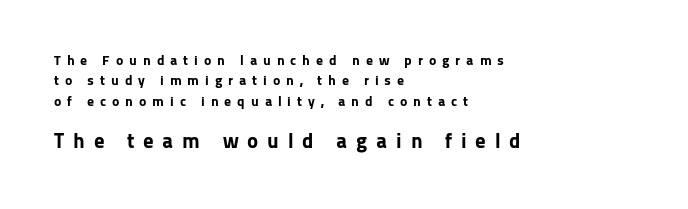
Notice how descenders clear the ascenders below comfortably — that's standard leading. A student would call this left alignment; a typographer would say flush left, rag right. In terms of weight, the rendering is a true, heavy bold. A roman cut, with each character standing at attention. Bare-footed words on every line.
